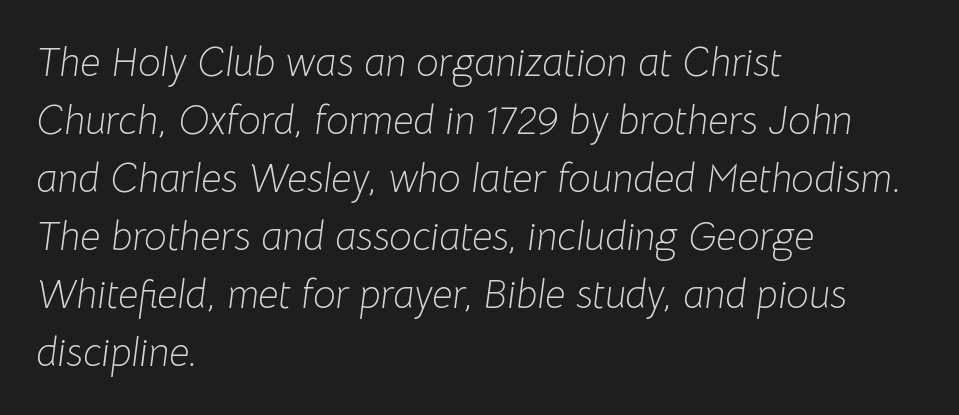
The image shows 40 px light type, italic (leaning right); set left-aligned, normal line spacing (1.45x), normal letter spacing, not underlined; low stroke contrast and a medium x-height.
